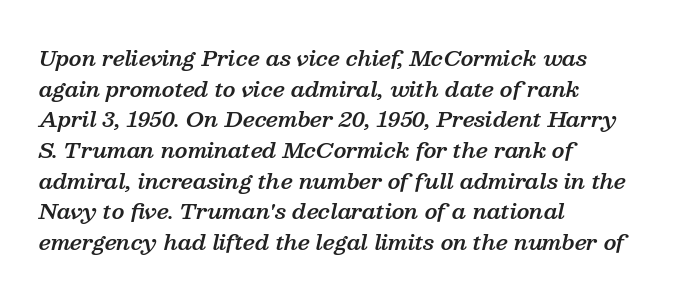
The image shows 21 px text type, italic (leaning right); set left-aligned, normal line spacing (1.46x), normal letter spacing, not underlined.
